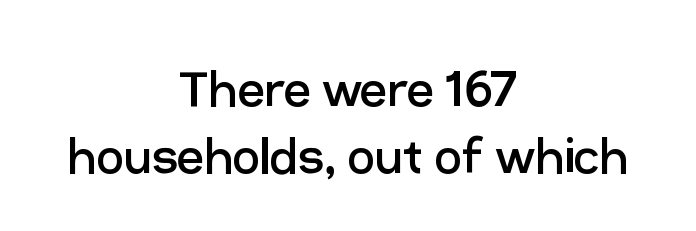
The image shows 60 px regular-weight sans-serif type, upright; set centered, tight line spacing (1.12x), normal letter spacing, not underlined; low stroke contrast and a medium x-height.
